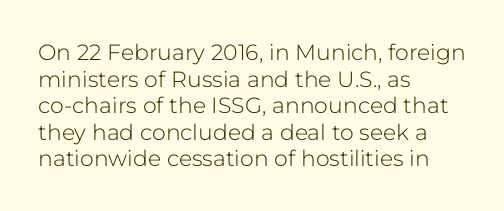
The image shows 22 px text type, upright; set left-aligned, line spacing 1.21x, normal letter spacing, not underlined.
